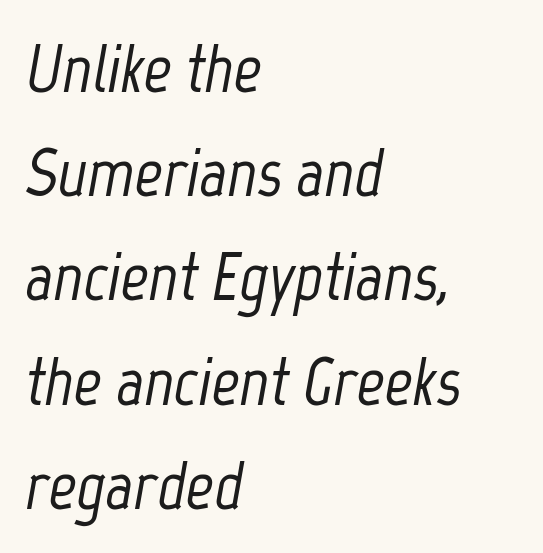
Q: Is the text italic (slanted)? A: Yes, it leans right by about 12 degrees.
Q: Is the text underlined? A: No.
Q: How is the paragraph aligned? A: Left-aligned.
Q: Is the spacing between letters normal or unusually wide? A: Normal.
Q: Is the spacing between lines tight, normal or loose? A: Normal.
Q: Width (condensed, normal, or wide)? A: Condensed.
Q: Stroke contrast? A: Low.
Q: x-height? A: Medium.
Q: Monospaced? A: No.
